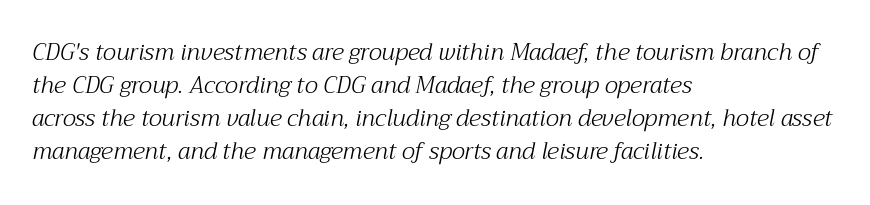
Students, observe: this is what conventionally led text looks like. These glyphs show unthickened strokes, regular width or finer. These lines were composed using italics. One-word summary of the alignment: left.
